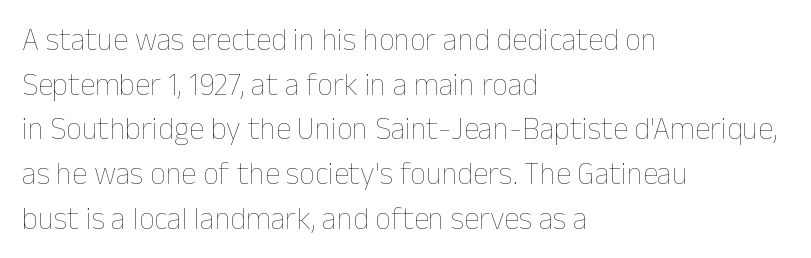
Q: Is the text bold? A: No.
Q: Is the text italic (slanted)? A: No, it is upright.
Q: Is the text underlined? A: No.
Q: How is the paragraph aligned? A: Left-aligned.
Q: Is the spacing between letters normal or unusually wide? A: Normal.
Q: Is the spacing between lines tight, normal or loose? A: Normal.
Q: Width (condensed, normal, or wide)? A: Normal.
Q: Stroke contrast? A: Low.
Q: x-height? A: Medium.
Q: Monospaced? A: No.
